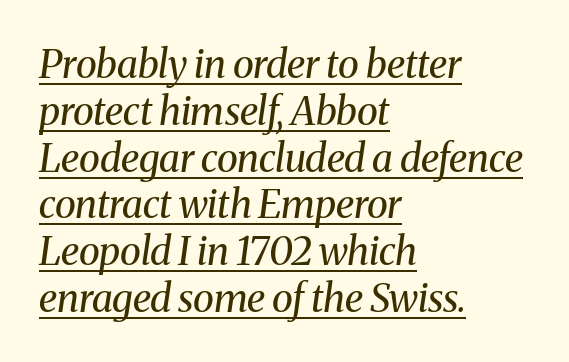
The image shows 39 px regular-weight serif type, italic (leaning right); set left-aligned, line spacing 1.2x, normal letter spacing, underlined; medium stroke contrast and a medium x-height.
